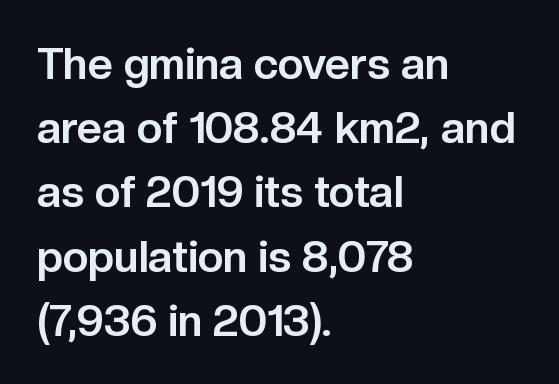
{"serif": "no", "italic": "no", "bold": "yes", "weight": "bold", "width": "normal", "stroke_contrast": "low", "x_height": "medium", "monospaced": "no", "underline": "no", "align": "left", "line_spacing": "normal", "line_spacing_ratio": 1.46, "letter_spacing": "normal", "letter_spacing_em": 0.0, "glyph_px": 44}
